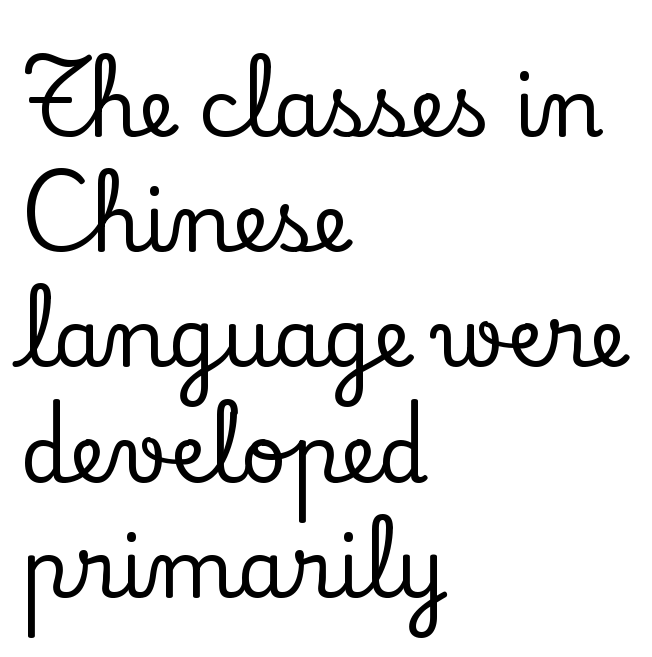
The image shows 80 px serif type, upright; set left-aligned, normal line spacing (1.44x), normal letter spacing, not underlined; low stroke contrast and a small x-height.
